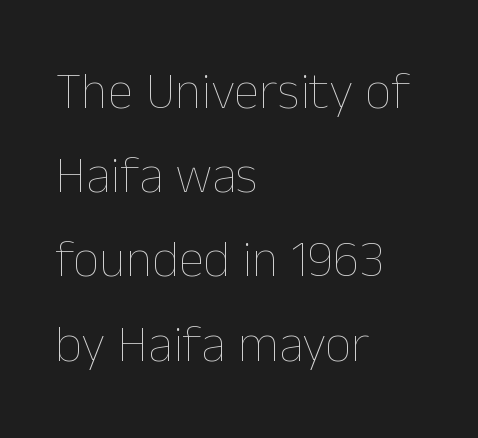
Note the varied advance widths — an 'i' is clearly narrower than an 'm'. Descenders are the only things crossing below the line. Summary of weight: not heavy and not bold. Honestly, the row spacing looks completely unremarkable. Is the letter spacing exaggerated? No — it looks like the ordinary default.
